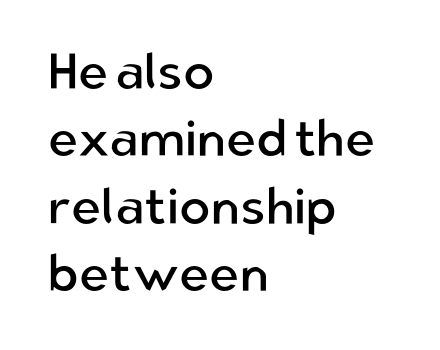
The image shows 51 px regular-weight sans-serif type, upright; set left-aligned, normal line spacing (1.32x), normal letter spacing, not underlined; low stroke contrast and a medium x-height.
